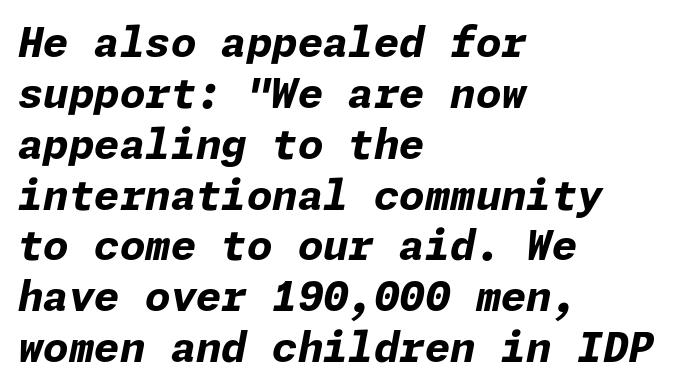
{"italic": "yes", "lean": "right", "slant_degrees": 11, "bold": "yes", "weight": "bold", "width": "normal", "stroke_contrast": "low", "x_height": "medium", "underline": "no", "align": "left", "line_spacing_ratio": 1.24, "letter_spacing": "normal", "letter_spacing_em": 0.0, "glyph_px": 41}
